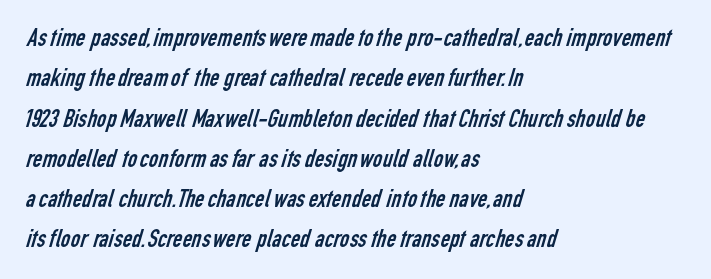
{"bold": "no", "underline": "no", "align": "left", "line_spacing": "normal", "line_spacing_ratio": 1.55, "letter_spacing": "normal", "letter_spacing_em": 0.0, "glyph_px": 26}
